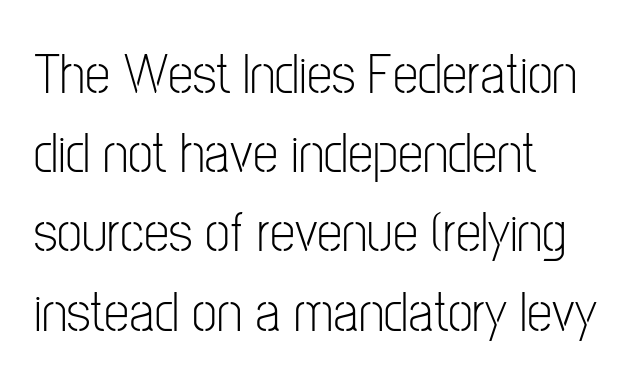
{"serif": "no", "italic": "no", "bold": "no", "weight": "light", "width": "condensed", "stroke_contrast": "low", "x_height": "medium", "monospaced": "no", "underline": "no", "align": "left", "line_spacing": "normal", "line_spacing_ratio": 1.39, "letter_spacing": "normal", "letter_spacing_em": 0.0, "glyph_px": 57}
